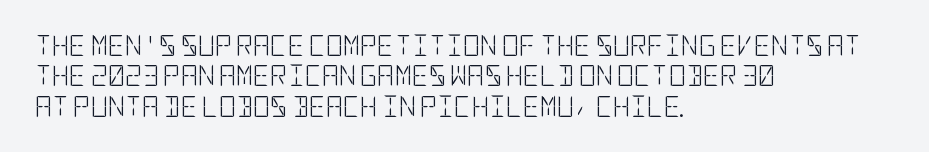
Q: Is the text bold? A: No.
Q: Is the text italic (slanted)? A: No, it is upright.
Q: Is the text underlined? A: No.
Q: How is the paragraph aligned? A: Left-aligned.
Q: Is the spacing between letters normal or unusually wide? A: Normal.
Q: Is the spacing between lines tight, normal or loose? A: Normal.
